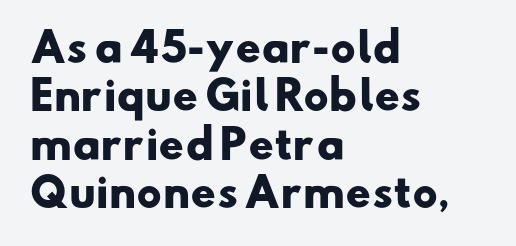
Each glyph is drawn with heavy, bold strokes. Is the block centered? No — it sits flush against the left margin. In terms of letterspacing, this is plain default setting. The characters display no serif detailing; their extremities are plain. This sample has the flowing, uneven cadence of proportional lettering.
